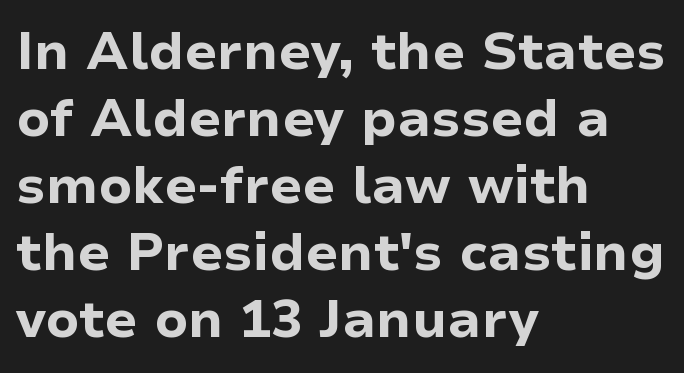
The image shows 52 px bold sans-serif type, upright; set left-aligned, normal line spacing (1.29x), normal letter spacing, not underlined; low stroke contrast and a medium x-height.
